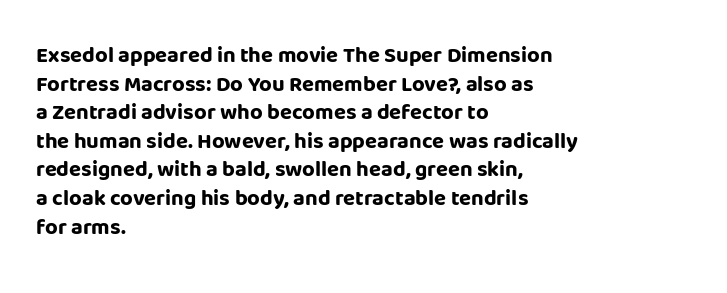
Teacher's note: observe the even left margin — that is flush-left alignment. You can tell it's not italic because the verticals are truly vertical. Words float on clear page, feet unadorned. The letterforms sit shoulder to shoulder at normal distance.
